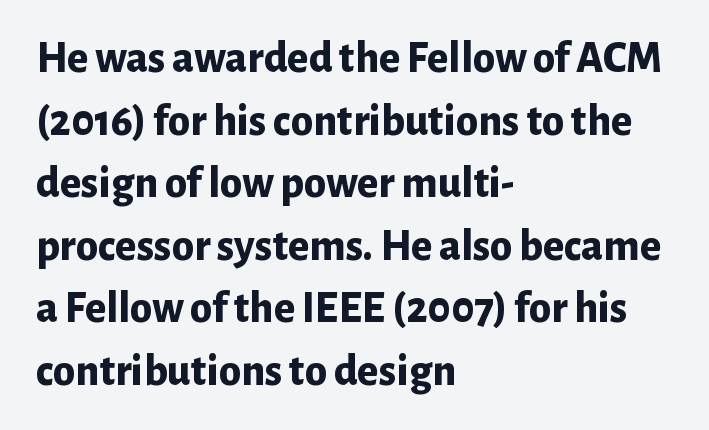
Q: Is the text bold? A: Yes.
Q: Is the text italic (slanted)? A: No, it is upright.
Q: Is the typeface a serif or a sans-serif typeface? A: Sans-serif.
Q: Is the text underlined? A: No.
Q: How is the paragraph aligned? A: Left-aligned.
Q: Is the spacing between letters normal or unusually wide? A: Normal.
Q: Is the spacing between lines tight, normal or loose? A: Normal.
Q: Width (condensed, normal, or wide)? A: Normal.
Q: Stroke contrast? A: Low.
Q: x-height? A: Medium.
Q: Monospaced? A: No.
